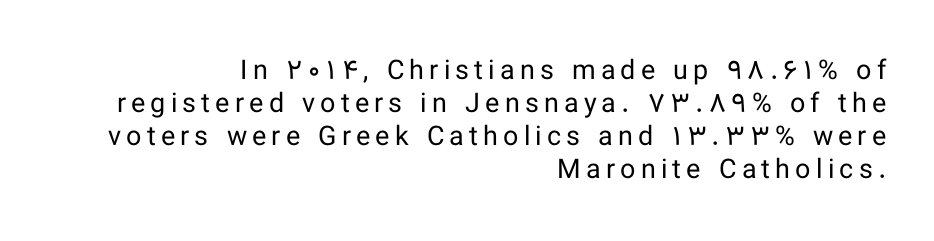
Teacher's note: observe the even right margin — that is flush-right alignment. Notice how the stems are strictly vertical — no italics here. Compared with a typical body face, this is equally light or lighter still. Clear beneath every line of the passage.
